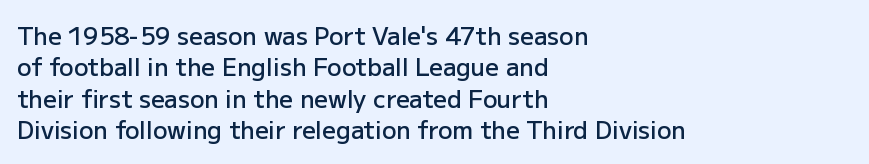
Students, this is semibold: more ink than regular, less than bold. Descender tails drop into unmarked territory. Reading down the block, your eye returns to a fixed left position each line. Do the letters lean? They stand straight. The space between consecutive lines is moderate.
